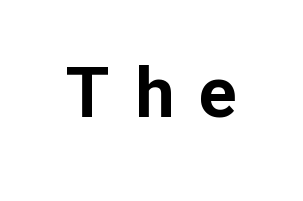
Spacing verdict: proportional, widths tailored to each character. These lines were composed using upright roman letters. Here the glyphs are tracked loosely, breaking word shapes into spaced letters. The strip under each line holds only bare page. Does the type have serifs? No, each stem ends abruptly.
